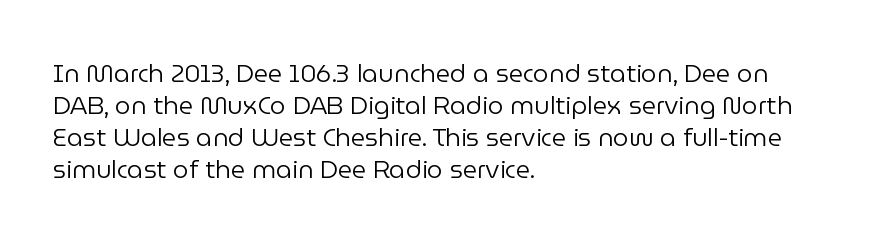
Q: Is the text bold? A: No.
Q: Is the text italic (slanted)? A: No, it is upright.
Q: Is the text underlined? A: No.
Q: How is the paragraph aligned? A: Left-aligned.
Q: Is the spacing between letters normal or unusually wide? A: Normal.
Q: Is the spacing between lines tight, normal or loose? A: Normal.
